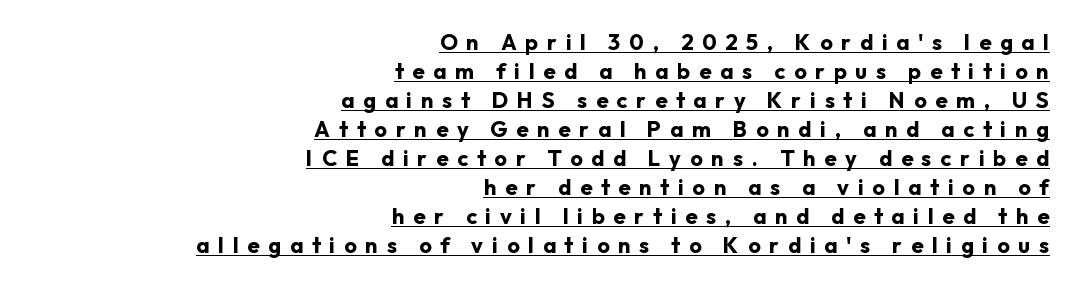
Q: Is the text bold? A: Yes.
Q: Is the text italic (slanted)? A: No, it is upright.
Q: Is the text underlined? A: Yes.
Q: How is the paragraph aligned? A: Right-aligned.
Q: Is the spacing between letters normal or unusually wide? A: Unusually wide.
Q: Is the spacing between lines tight, normal or loose? A: Normal.
